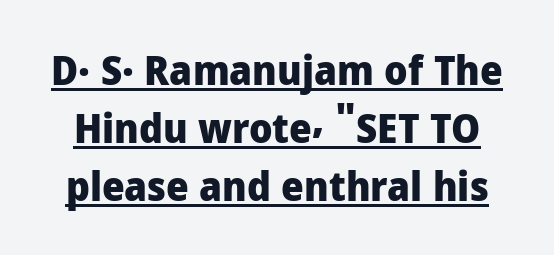
The image shows 40 px heavy sans-serif type, upright; set normal line spacing (1.45x), normal letter spacing, underlined; low stroke contrast and a medium x-height.
